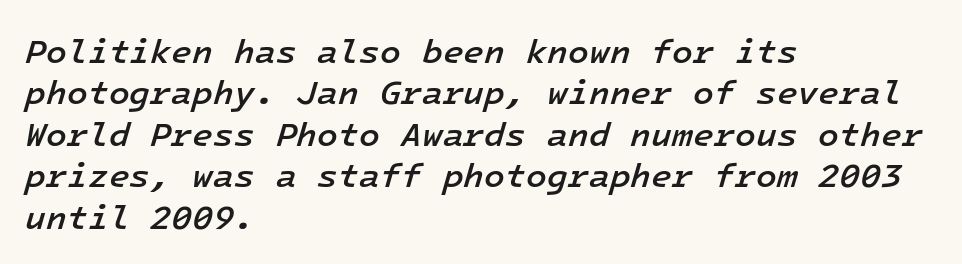
The baseline area is clear. Alignment: flush left. The horizontal fit of the characters is conventional and even. Yep, that's italic — everything's leaning.
